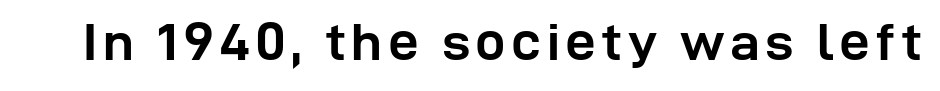
Typographically, this falls in the sans-serif category. Heavy, bold letterforms. Does the lettering tilt? It doesn't — this is upright. Check the space under the baseline: it is left empty. Think of a printed novel: that variable character pitch is what you see here.
